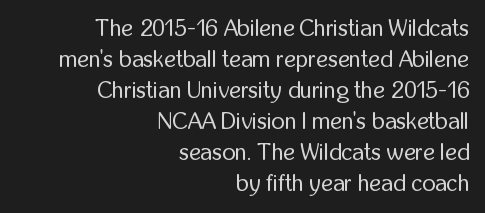
{"italic": "no", "bold": "no", "underline": "no", "align": "right", "line_spacing": "normal", "line_spacing_ratio": 1.35, "letter_spacing": "normal", "letter_spacing_em": 0.0, "glyph_px": 23}
